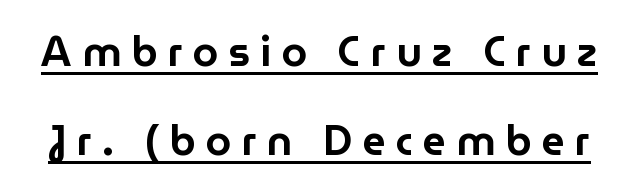
Q: Is the text italic (slanted)? A: No, it is upright.
Q: Is the typeface a serif or a sans-serif typeface? A: Sans-serif.
Q: Is the text underlined? A: Yes.
Q: Is the spacing between letters normal or unusually wide? A: Unusually wide.
Q: Is the spacing between lines tight, normal or loose? A: Loose.
Q: Width (condensed, normal, or wide)? A: Normal.
Q: Stroke contrast? A: Low.
Q: x-height? A: Medium.
Q: Monospaced? A: No.
